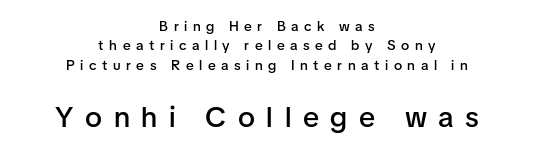
Q: Is the text bold? A: Semi-bold.
Q: Is the text italic (slanted)? A: No, it is upright.
Q: Is the typeface a serif or a sans-serif typeface? A: Sans-serif.
Q: Is the text underlined? A: No.
Q: How is the paragraph aligned? A: Centered.
Q: Is the spacing between letters normal or unusually wide? A: Unusually wide.
Q: Is the spacing between lines tight, normal or loose? A: Normal.
Q: Which block of text is set in a larger size, the first (top) or the second (bottom)? A: The second (bottom) one.
Q: Width (condensed, normal, or wide)? A: Normal.
Q: Stroke contrast? A: Low.
Q: x-height? A: Medium.
Q: Monospaced? A: No.
